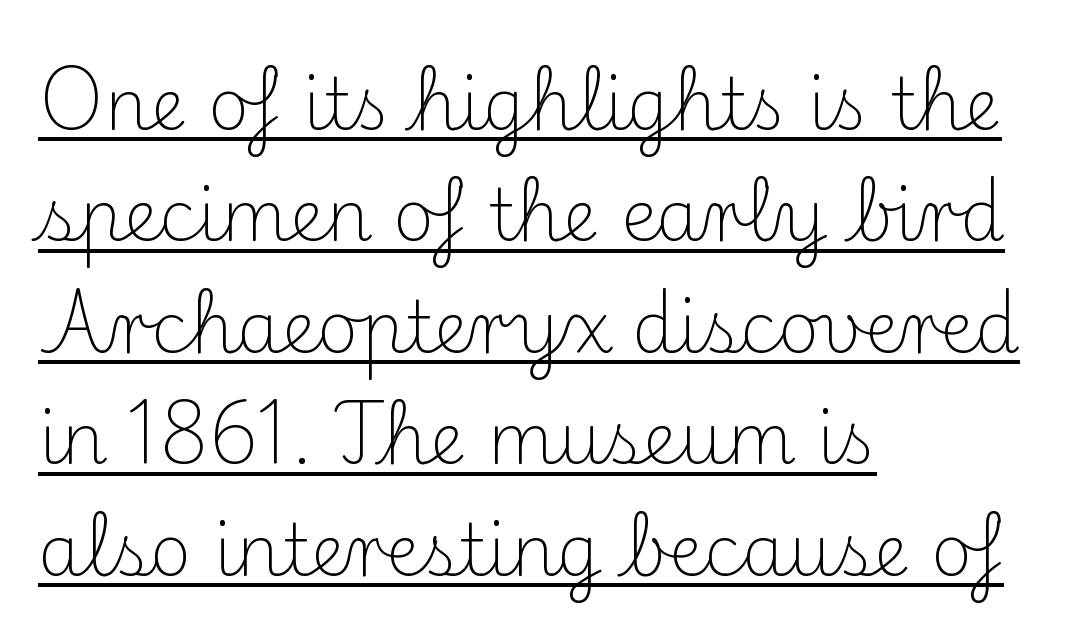
The image shows 71 px light serif type, upright; set left-aligned, normal line spacing (1.57x), normal letter spacing, underlined; medium stroke contrast and a small x-height.
